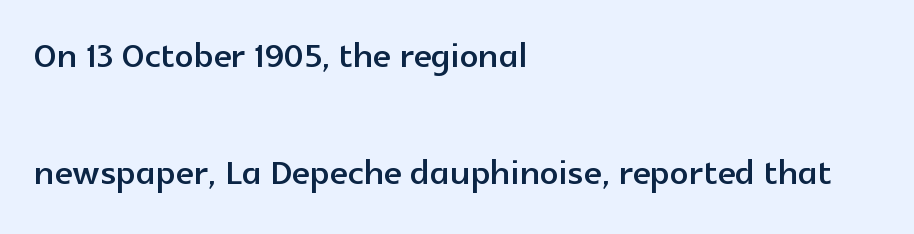
Q: Is the text italic (slanted)? A: No, it is upright.
Q: Is the typeface a serif or a sans-serif typeface? A: Sans-serif.
Q: Is the text underlined? A: No.
Q: How is the paragraph aligned? A: Left-aligned.
Q: Is the spacing between letters normal or unusually wide? A: Normal.
Q: Is the spacing between lines tight, normal or loose? A: Loose.
Q: Width (condensed, normal, or wide)? A: Normal.
Q: x-height? A: Medium.
Q: Monospaced? A: No.
